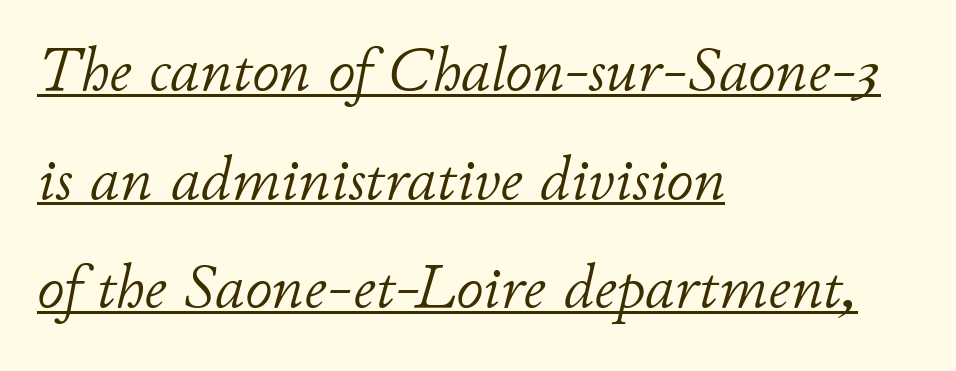
This sample has the flowing, uneven cadence of proportional lettering. Leftover space on each line is placed entirely after the last word. Rendered with sloped, italic letterforms. Is the type heavy? It reads as light-to-regular instead.
